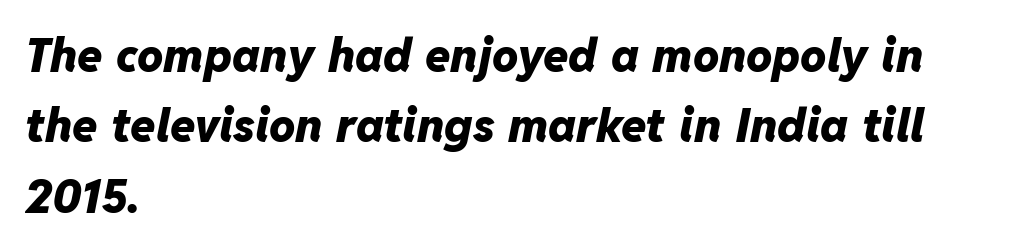
{"italic": "yes", "lean": "right", "slant_degrees": 11, "bold": "yes", "weight": "heavy", "width": "normal", "stroke_contrast": "low", "x_height": "medium", "monospaced": "no", "underline": "no", "align": "left", "line_spacing": "normal", "line_spacing_ratio": 1.53, "letter_spacing": "normal", "letter_spacing_em": 0.0, "glyph_px": 46}
